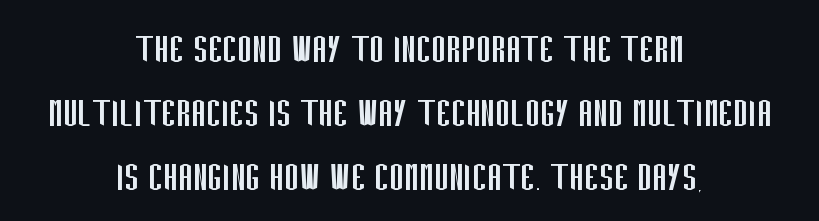
The image shows 44 px regular-weight, condensed sans-serif type, upright; set centered, normal line spacing (1.45x), normal letter spacing, not underlined; low stroke contrast and a large x-height.
